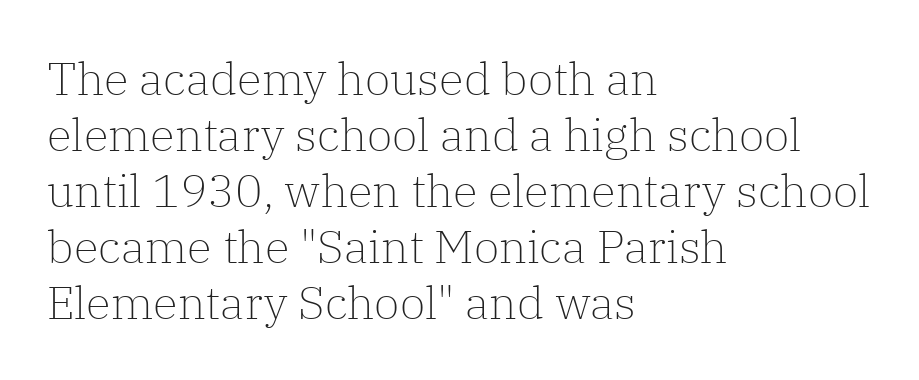
Each letter's strokes conclude with small projecting serifs. Quick note: underline off. Line beginnings align vertically; line endings do not. This reads as an unemphasized weight, regular at the heaviest.
